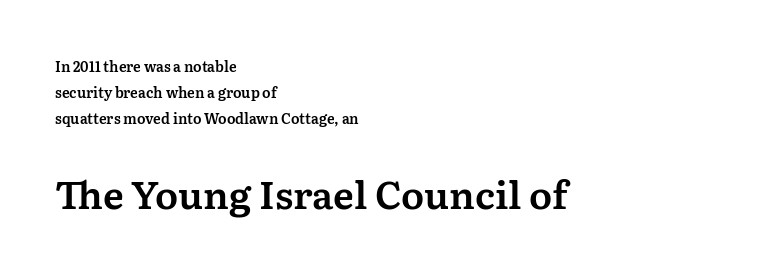
{"serif": "yes", "italic": "no", "width": "normal", "stroke_contrast": "medium", "x_height": "medium", "monospaced": "no", "underline": "no", "align": "left", "line_spacing_ratio": 1.87, "letter_spacing": "normal", "letter_spacing_em": 0.0, "larger_block": "second", "size_ratio": 2.71, "glyph_px": 38}
